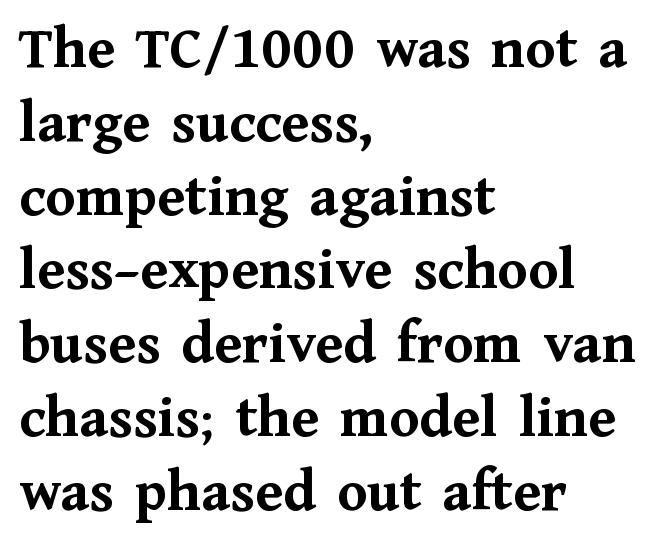
The image shows 61 px semibold serif type, upright; set left-aligned, line spacing 1.21x, normal letter spacing, not underlined; medium stroke contrast and a medium x-height.
